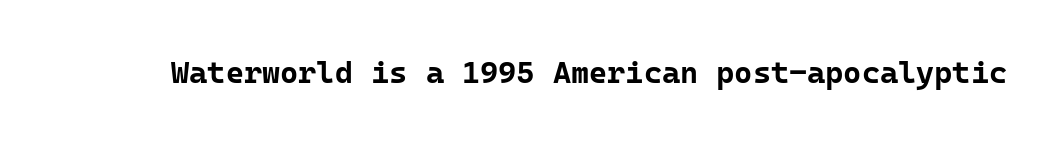
Q: Is the text bold? A: Yes.
Q: Is the text italic (slanted)? A: No, it is upright.
Q: Is the typeface a serif or a sans-serif typeface? A: Sans-serif.
Q: Is the text underlined? A: No.
Q: Is the spacing between letters normal or unusually wide? A: Normal.
Q: Width (condensed, normal, or wide)? A: Normal.
Q: Stroke contrast? A: Low.
Q: x-height? A: Medium.
Q: Monospaced? A: Yes.
